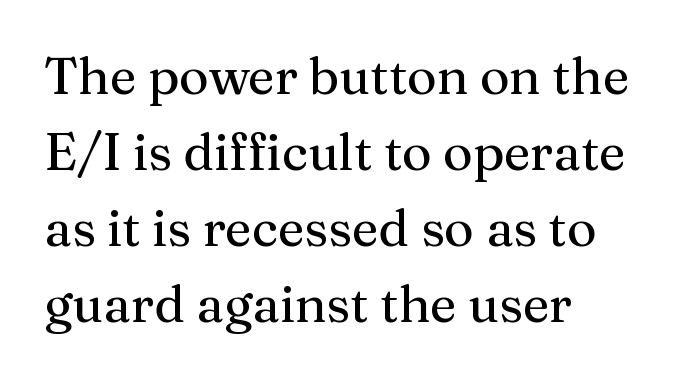
The image shows 51 px serif type, upright; set left-aligned, normal line spacing (1.49x), normal letter spacing, not underlined; medium stroke contrast and a medium x-height.
